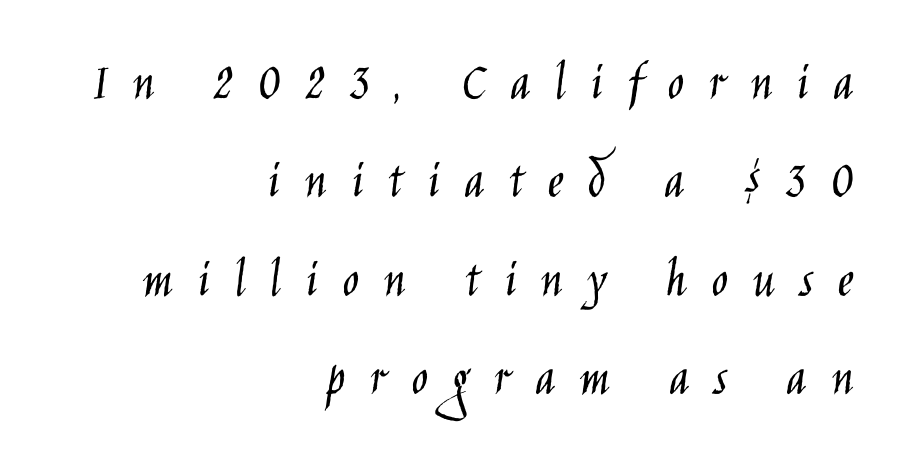
These lines are composed in type without serifs. The passage shown is not bold in any degree. The passage is arranged like a letterhead date or caption credit — flush right. Bare-footed words on every line.
